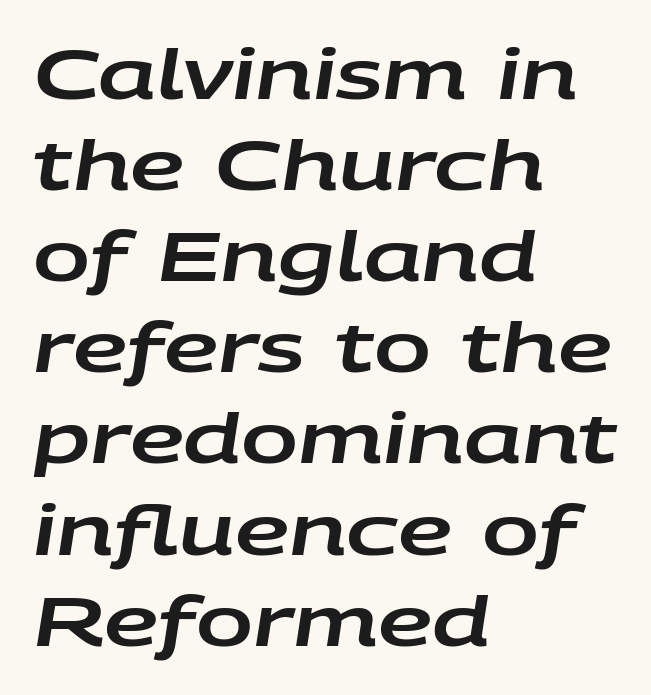
The face used here is proportionally spaced, like ordinary book or web type. Compared with a centered layout, this one pins lines to the left instead. Slant detected: the letters are inclined. These lines sit exactly where default settings would place them. Descenders are the only things crossing below the line.
